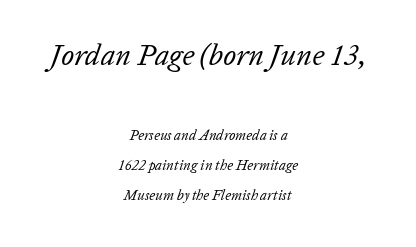
{"italic": "yes", "lean": "right", "slant_degrees": 20, "bold": "no", "weight": "regular", "width": "normal", "stroke_contrast": "low", "x_height": "medium", "monospaced": "no", "underline": "no", "align": "center", "line_spacing": "loose", "line_spacing_ratio": 2.15, "letter_spacing": "normal", "letter_spacing_em": 0.0, "larger_block": "first", "size_ratio": 2.07, "glyph_px": 29}
